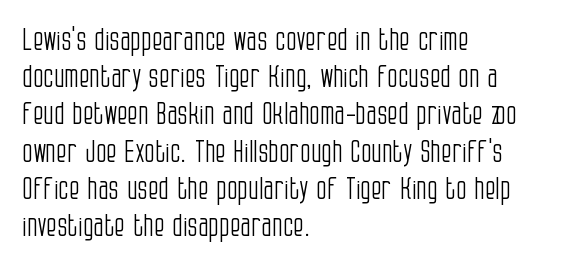
Line beginnings align vertically; line endings do not. Unlike italic type, these characters show no tilt at all. Ink coverage per letter is moderate at most. The face used here is proportionally spaced, like ordinary book or web type. A clean baseline with only descenders dipping below it. These lines are composed in type without serifs.
